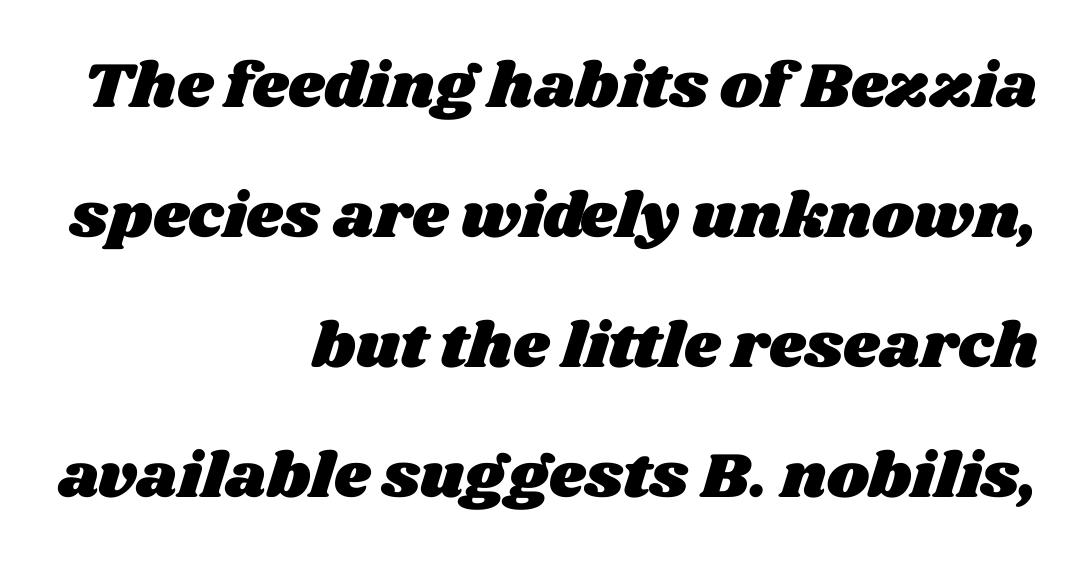
Q: Is the text underlined? A: No.
Q: How is the paragraph aligned? A: Right-aligned.
Q: Is the spacing between letters normal or unusually wide? A: Normal.
Q: Is the spacing between lines tight, normal or loose? A: Loose.
Q: Width (condensed, normal, or wide)? A: Wide.
Q: Stroke contrast? A: Medium.
Q: x-height? A: Large.
Q: Monospaced? A: No.
